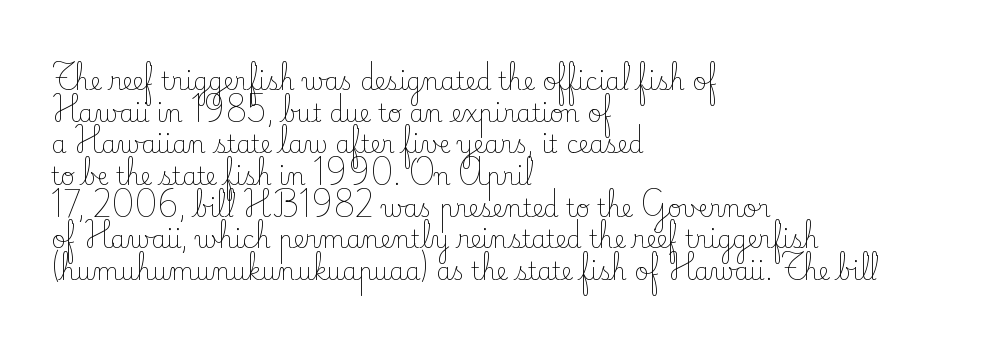
{"italic": "no", "bold": "no", "underline": "no", "align": "left", "line_spacing": "normal", "line_spacing_ratio": 1.32, "letter_spacing": "normal", "letter_spacing_em": 0.0, "glyph_px": 24}
